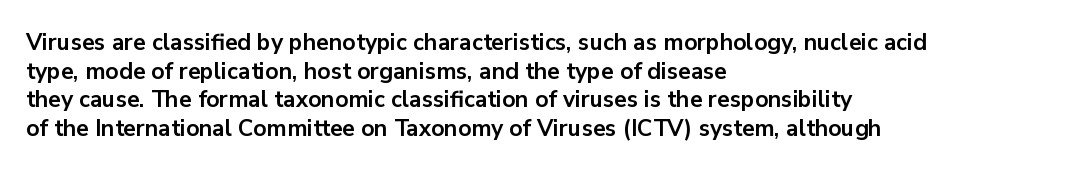
{"italic": "no", "bold": "yes", "underline": "no", "align": "left", "line_spacing_ratio": 1.24, "letter_spacing": "normal", "letter_spacing_em": 0.0, "glyph_px": 23}
